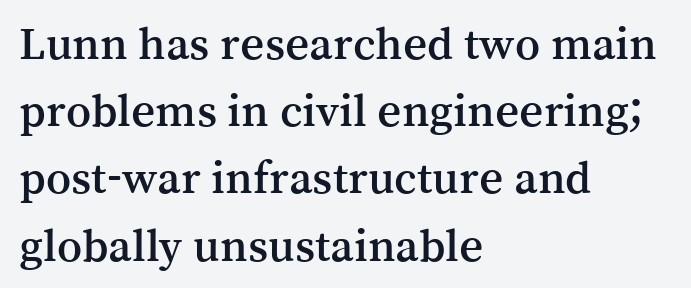
Unmarked baselines from the first word to the last. The axis of the letterforms is exactly vertical. Standard letterfit; no display-style spreading of the glyphs. The letters carry serifs — small finishing strokes at the ends of their stems. Alignment: flush left.
